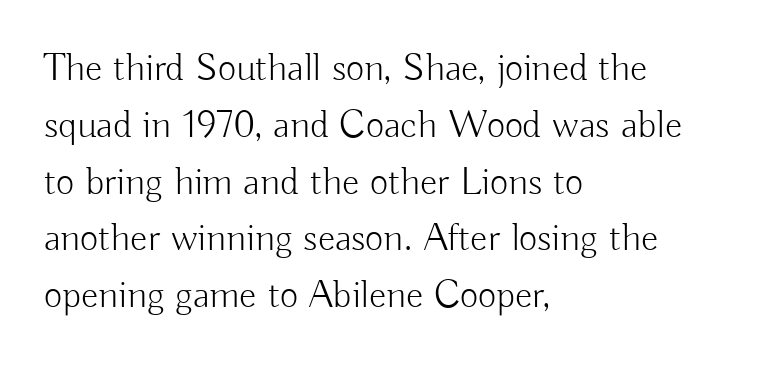
Q: Is the text bold? A: No.
Q: Is the text italic (slanted)? A: No, it is upright.
Q: Is the typeface a serif or a sans-serif typeface? A: Sans-serif.
Q: Is the text underlined? A: No.
Q: How is the paragraph aligned? A: Left-aligned.
Q: Is the spacing between letters normal or unusually wide? A: Normal.
Q: Is the spacing between lines tight, normal or loose? A: Normal.
Q: Width (condensed, normal, or wide)? A: Normal.
Q: Stroke contrast? A: Low.
Q: x-height? A: Small.
Q: Monospaced? A: No.
